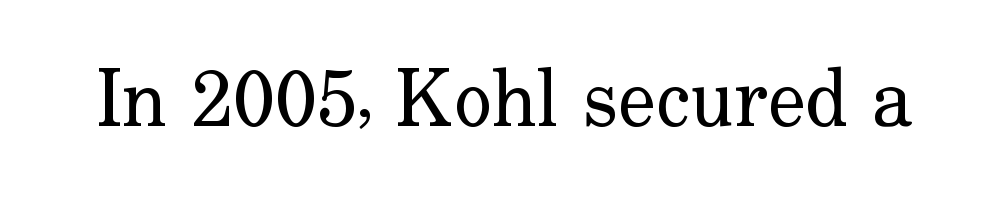
These lines are rendered in a variable-pitch font. The letterforms sit shoulder to shoulder at normal distance. Compared with a typical body face, this is equally light or lighter still. The typography opts for an upright posture over an oblique one. No word sits above an underline. Check where the strokes stop: tiny serifs finish them off.
